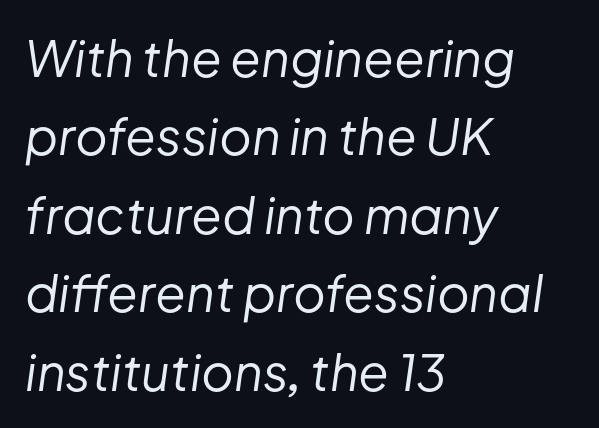
The image shows 50 px regular-weight type, italic (leaning right); set left-aligned, normal line spacing (1.57x), normal letter spacing, not underlined; low stroke contrast and a medium x-height.
